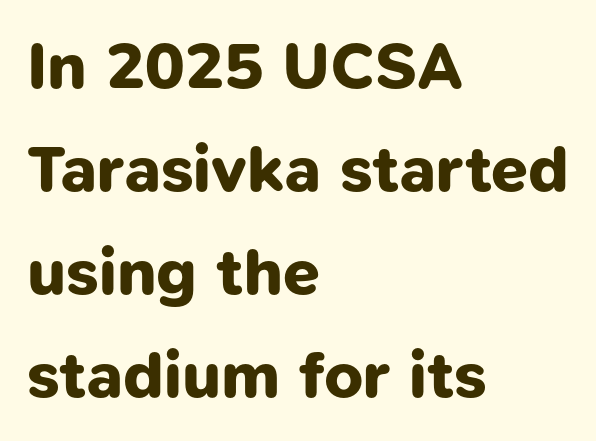
How are the letters spaced? Ordinarily, with no added tracking. The space beneath each line is pristine and unruled. Which margin do the lines hug? The left one — the right edge is uneven. These lines are rendered in a variable-pitch font.
